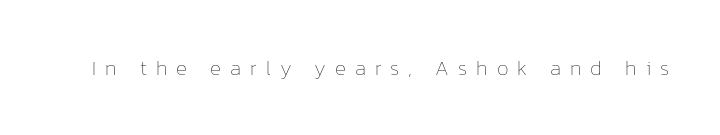
{"italic": "no", "bold": "no", "underline": "no", "letter_spacing": "wide", "letter_spacing_em": 0.43, "glyph_px": 21}
